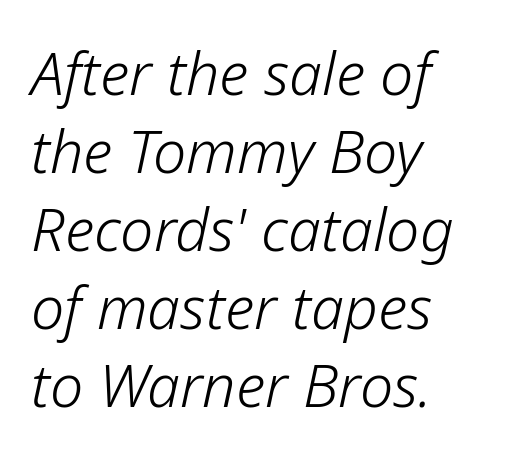
The image shows 59 px light type, italic (leaning right); set left-aligned, normal line spacing (1.32x), normal letter spacing, not underlined; low stroke contrast and a medium x-height.
